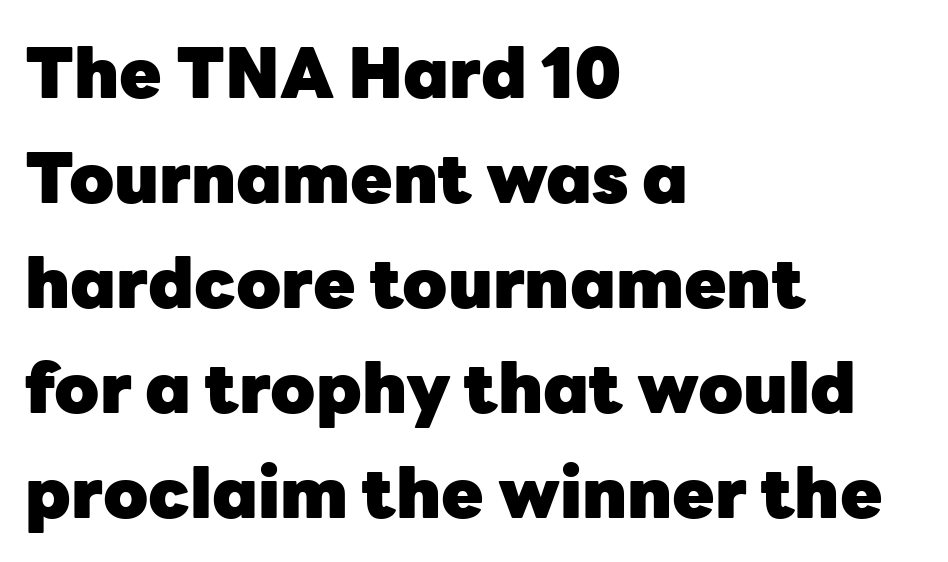
The image shows 69 px heavy sans-serif type, upright; set left-aligned, normal line spacing (1.52x), normal letter spacing, not underlined; low stroke contrast and a medium x-height.
